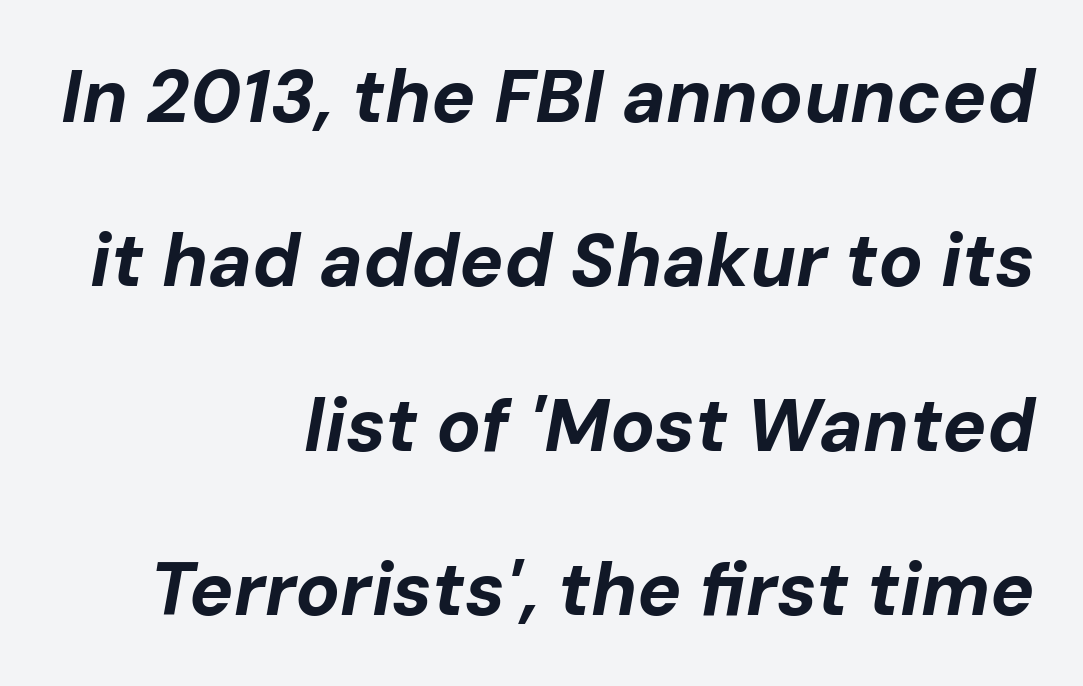
The image shows 74 px bold type, italic (leaning right); set right-aligned, loose line spacing (2.22x), normal letter spacing, not underlined; low stroke contrast and a medium x-height.
